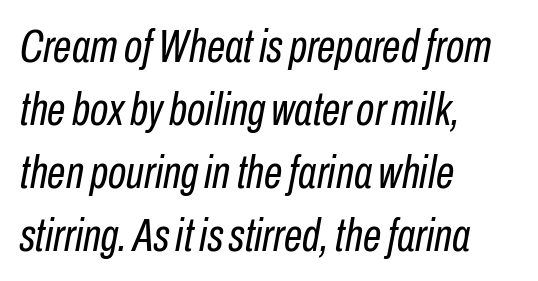
Q: Is the text bold? A: No.
Q: Is the text italic (slanted)? A: Yes, it leans right by about 10 degrees.
Q: Is the text underlined? A: No.
Q: How is the paragraph aligned? A: Left-aligned.
Q: Is the spacing between letters normal or unusually wide? A: Normal.
Q: Is the spacing between lines tight, normal or loose? A: Normal.
Q: Width (condensed, normal, or wide)? A: Condensed.
Q: Stroke contrast? A: Low.
Q: x-height? A: Medium.
Q: Monospaced? A: No.
